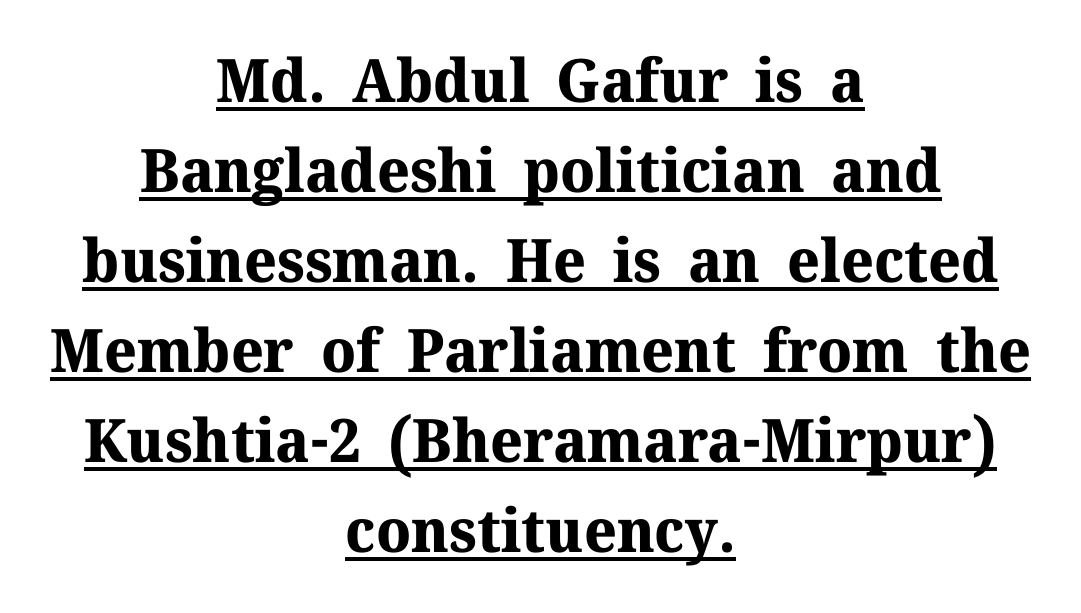
{"serif": "yes", "italic": "no", "bold": "yes", "weight": "bold", "width": "normal", "stroke_contrast": "medium", "x_height": "medium", "monospaced": "no", "underline": "yes", "align": "center", "line_spacing": "normal", "line_spacing_ratio": 1.5, "letter_spacing": "normal", "letter_spacing_em": 0.0, "glyph_px": 60}
